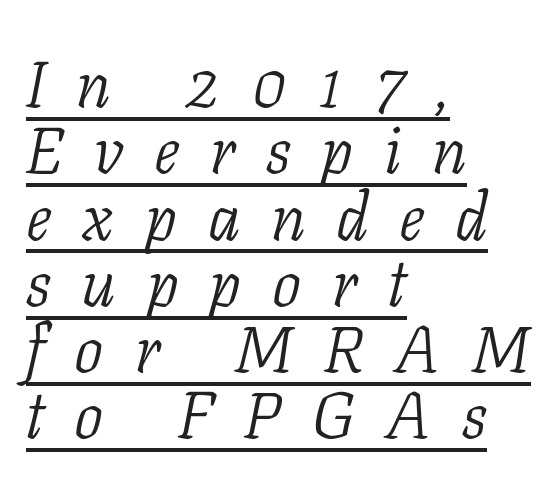
{"serif": "yes", "italic": "yes", "lean": "right", "slant_degrees": 11, "bold": "no", "weight": "light", "width": "normal", "stroke_contrast": "low", "x_height": "medium", "monospaced": "no", "underline": "yes", "align": "left", "line_spacing": "tight", "line_spacing_ratio": 1.02, "letter_spacing": "wide", "letter_spacing_em": 0.47, "glyph_px": 65}
